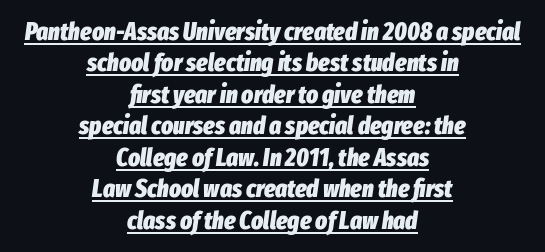
{"italic": "yes", "lean": "right", "slant_degrees": 8, "bold": "yes", "underline": "yes", "align": "center", "line_spacing": "normal", "line_spacing_ratio": 1.26, "letter_spacing": "normal", "letter_spacing_em": 0.0, "glyph_px": 25}
